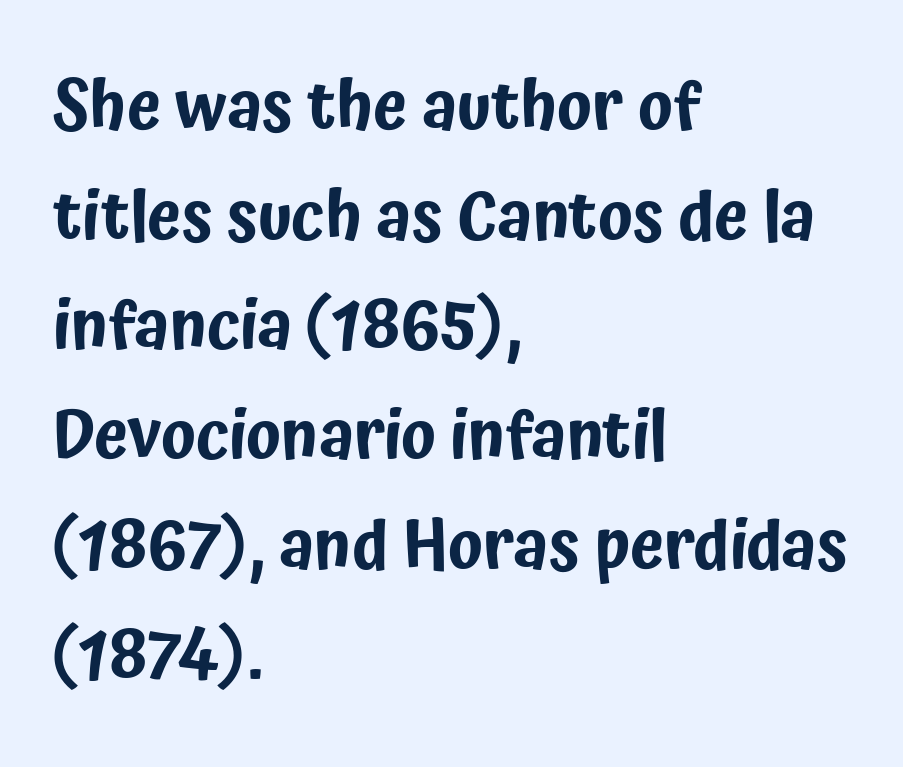
Anything drawn beneath the words? Only blank space. You could not count columns in this text — the font is proportionally spaced. The face used here is a sans, in the tradition of grotesques and geometrics. The leading is moderate, giving the passage an even texture. Where is the straight margin? On the left.
